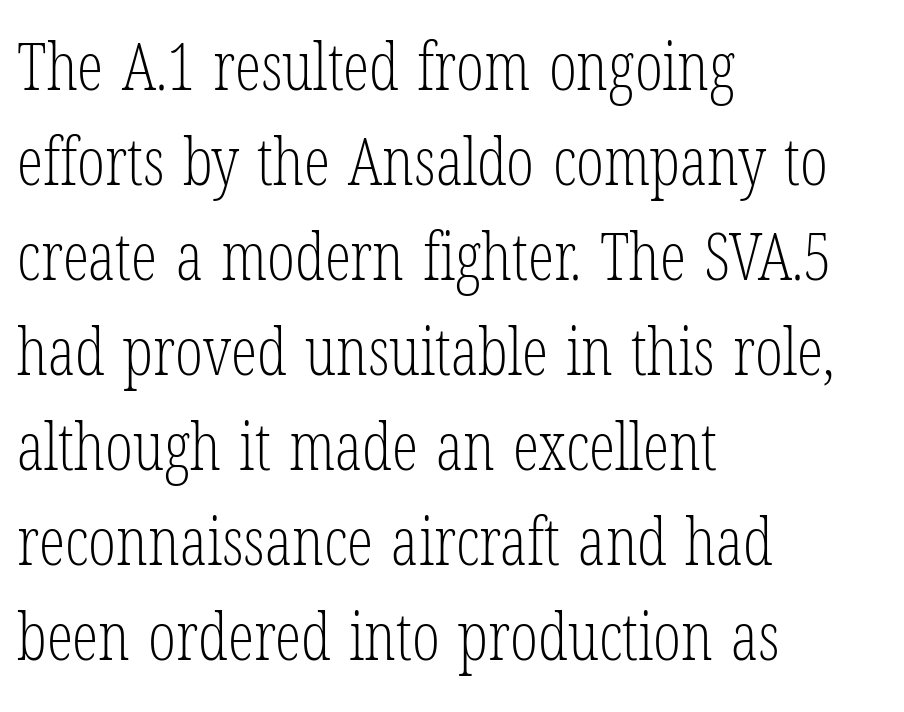
These lines are set flush left with a ragged right edge. This sample uses a serif face. Here the designer chose a conventional face with non-uniform glyph widths. Posture: upright roman. Stroke mass is kept to a normal reading level or below. Notice how descenders clear the ascenders below comfortably — that's standard leading.
